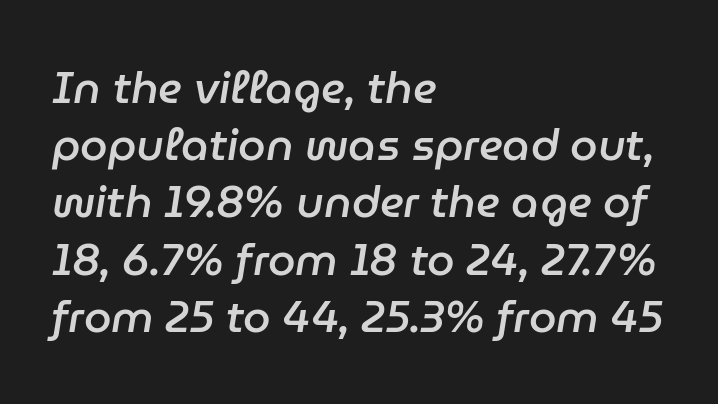
{"italic": "yes", "lean": "right", "slant_degrees": 9, "bold": "semi", "weight": "semibold", "width": "normal", "stroke_contrast": "low", "x_height": "medium", "monospaced": "no", "underline": "no", "align": "left", "line_spacing": "normal", "line_spacing_ratio": 1.3, "letter_spacing": "normal", "letter_spacing_em": 0.0, "glyph_px": 44}
